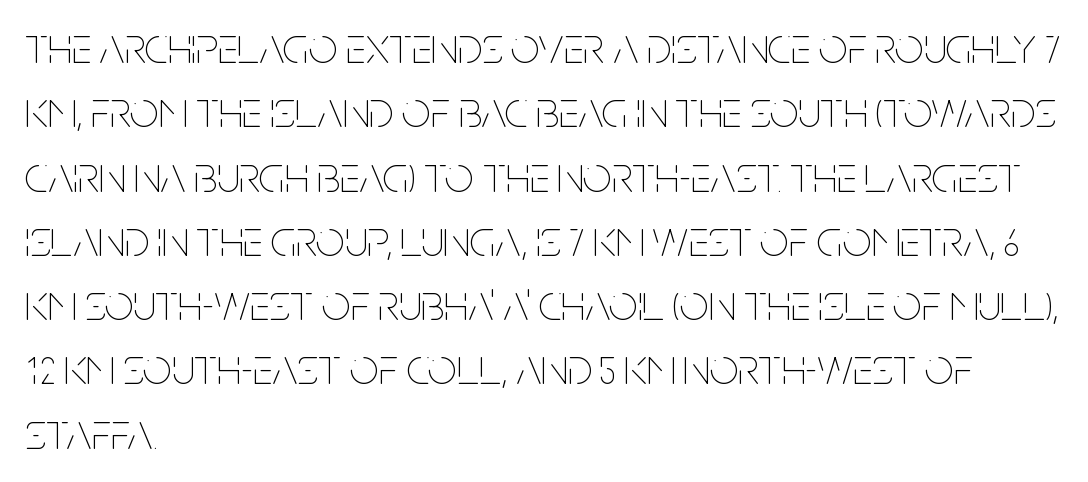
Q: Is the text bold? A: No.
Q: Is the text italic (slanted)? A: No, it is upright.
Q: Is the text underlined? A: No.
Q: How is the paragraph aligned? A: Left-aligned.
Q: Is the spacing between letters normal or unusually wide? A: Normal.
Q: Is the spacing between lines tight, normal or loose? A: Normal.
Q: Width (condensed, normal, or wide)? A: Condensed.
Q: Stroke contrast? A: Low.
Q: x-height? A: Large.
Q: Monospaced? A: No.
